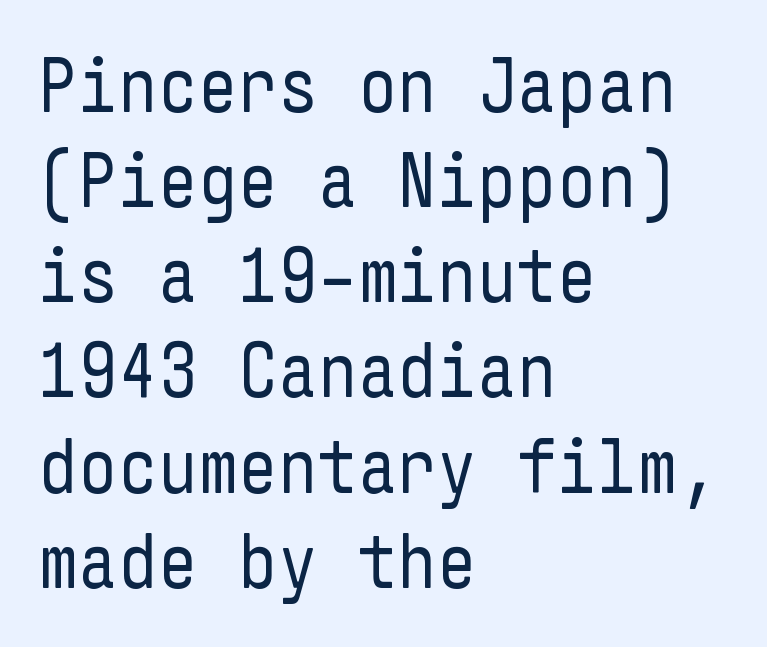
The image shows 78 px regular-weight, condensed sans-serif type, upright; set left-aligned, line spacing 1.22x, normal letter spacing, not underlined; low stroke contrast and a medium x-height.
